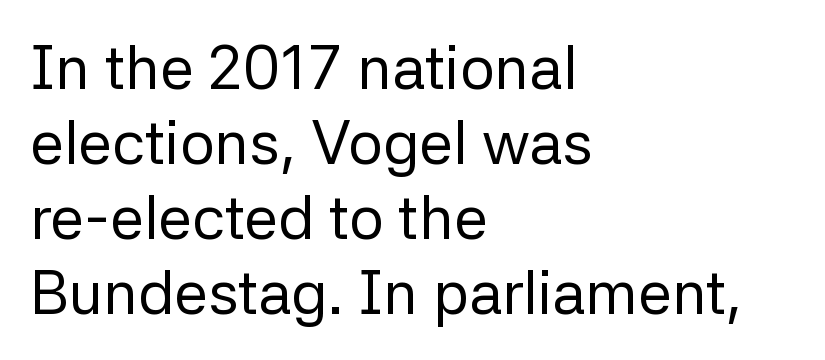
The image shows 61 px regular-weight sans-serif type, upright; set left-aligned, line spacing 1.23x, normal letter spacing, not underlined; low stroke contrast and a medium x-height.
